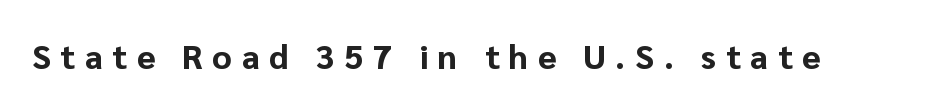
The image shows 34 px bold sans-serif type, upright; set unusually wide letter spacing (+0.28 em), not underlined; low stroke contrast and a medium x-height.
